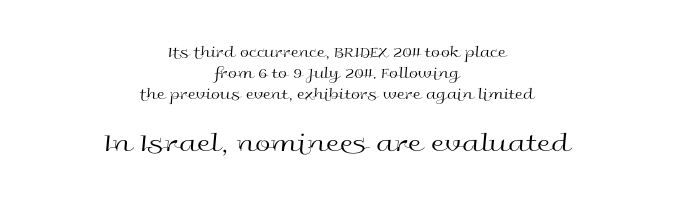
Q: Is the text bold? A: No.
Q: Is the text italic (slanted)? A: No, it is upright.
Q: Is the typeface a serif or a sans-serif typeface? A: Sans-serif.
Q: Is the text underlined? A: No.
Q: How is the paragraph aligned? A: Centered.
Q: Is the spacing between letters normal or unusually wide? A: Normal.
Q: Is the spacing between lines tight, normal or loose? A: Normal.
Q: Which block of text is set in a larger size, the first (top) or the second (bottom)? A: The second (bottom) one.
Q: Width (condensed, normal, or wide)? A: Wide.
Q: x-height? A: Medium.
Q: Monospaced? A: No.
